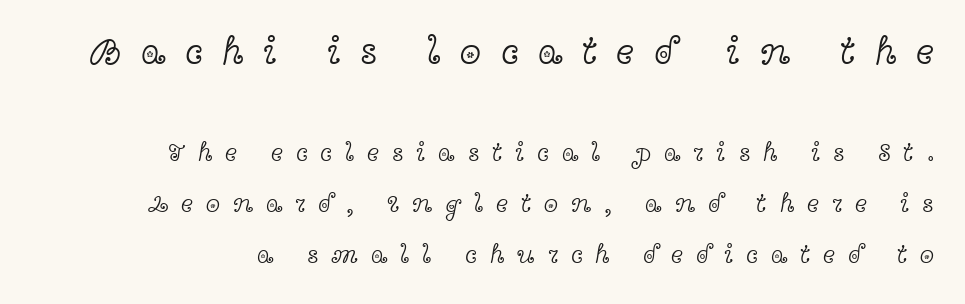
The image shows 39 px light, wide serif type; set right-aligned, loose line spacing (1.97x), unusually wide letter spacing (+0.49 em), not underlined; the first (top) block is 1.5x larger; a medium x-height.
